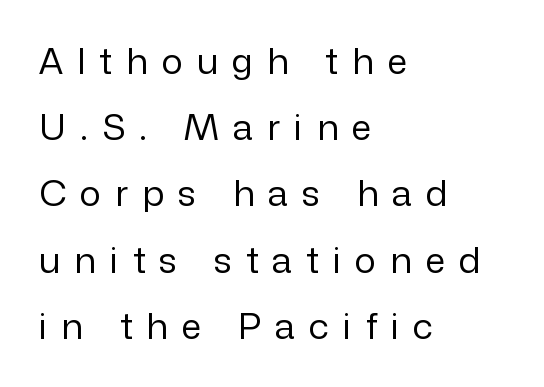
Q: Is the text bold? A: No.
Q: Is the text italic (slanted)? A: No, it is upright.
Q: Is the typeface a serif or a sans-serif typeface? A: Sans-serif.
Q: Is the text underlined? A: No.
Q: How is the paragraph aligned? A: Left-aligned.
Q: Is the spacing between letters normal or unusually wide? A: Unusually wide.
Q: Width (condensed, normal, or wide)? A: Normal.
Q: Stroke contrast? A: Low.
Q: x-height? A: Medium.
Q: Monospaced? A: No.
